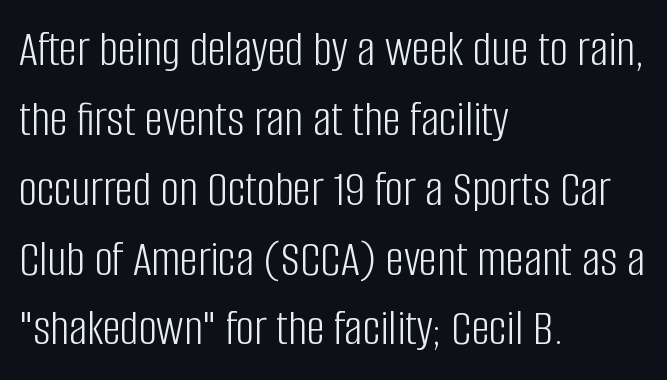
No italicization has been applied; the sample stays upright. No heavy texture on the line: the type isn't bold. A typesetter would call this proportional, since set widths differ per character. Between one letter and the next there's only the usual sliver of space.
